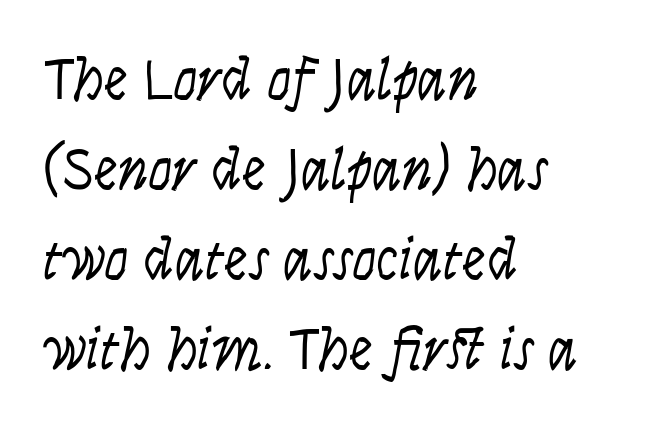
Q: Is the text bold? A: No.
Q: Is the text italic (slanted)? A: Yes, it leans right by about 9 degrees.
Q: Is the text underlined? A: No.
Q: How is the paragraph aligned? A: Left-aligned.
Q: Is the spacing between letters normal or unusually wide? A: Normal.
Q: Is the spacing between lines tight, normal or loose? A: Normal.
Q: Width (condensed, normal, or wide)? A: Condensed.
Q: Stroke contrast? A: Low.
Q: x-height? A: Large.
Q: Monospaced? A: No.
